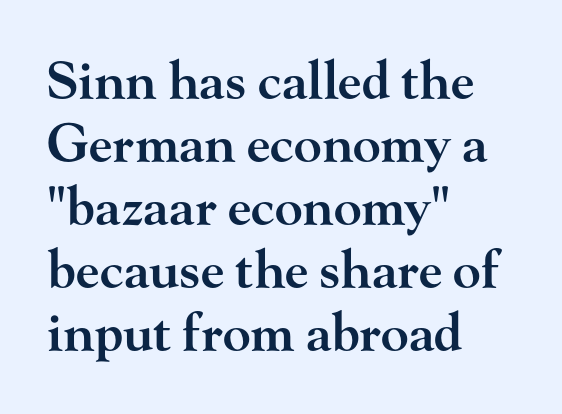
Q: Is the text bold? A: Semi-bold.
Q: Is the text italic (slanted)? A: No, it is upright.
Q: Is the typeface a serif or a sans-serif typeface? A: Serif.
Q: Is the text underlined? A: No.
Q: How is the paragraph aligned? A: Left-aligned.
Q: Is the spacing between letters normal or unusually wide? A: Normal.
Q: Width (condensed, normal, or wide)? A: Wide.
Q: Stroke contrast? A: High.
Q: x-height? A: Small.
Q: Monospaced? A: No.
